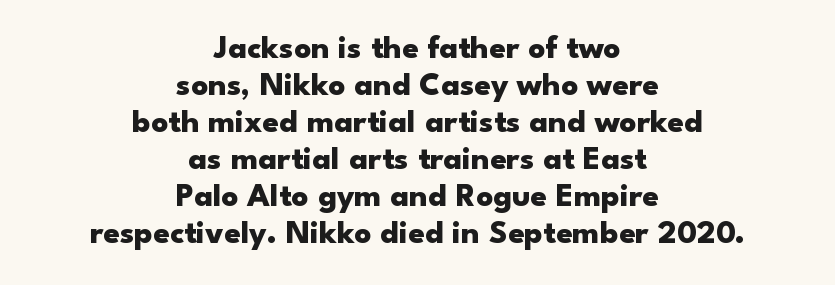
Q: Is the text bold? A: Yes.
Q: Is the text italic (slanted)? A: No, it is upright.
Q: Is the typeface a serif or a sans-serif typeface? A: Sans-serif.
Q: Is the text underlined? A: No.
Q: How is the paragraph aligned? A: Centered.
Q: Is the spacing between letters normal or unusually wide? A: Normal.
Q: Is the spacing between lines tight, normal or loose? A: Tight.
Q: Width (condensed, normal, or wide)? A: Wide.
Q: Stroke contrast? A: Low.
Q: x-height? A: Small.
Q: Monospaced? A: No.
